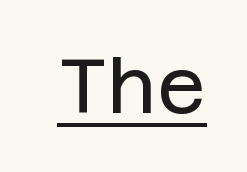
{"serif": "no", "italic": "no", "bold": "no", "weight": "regular", "width": "normal", "stroke_contrast": "low", "x_height": "large", "underline": "yes", "letter_spacing": "normal", "letter_spacing_em": 0.0, "glyph_px": 76}
